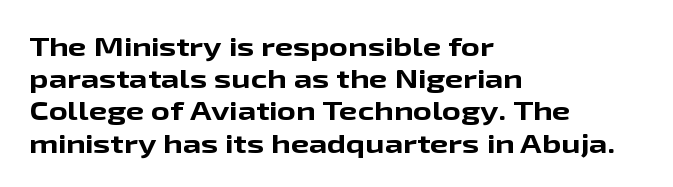
Q: Is the text bold? A: Yes.
Q: Is the text italic (slanted)? A: No, it is upright.
Q: Is the text underlined? A: No.
Q: How is the paragraph aligned? A: Left-aligned.
Q: Is the spacing between letters normal or unusually wide? A: Normal.
